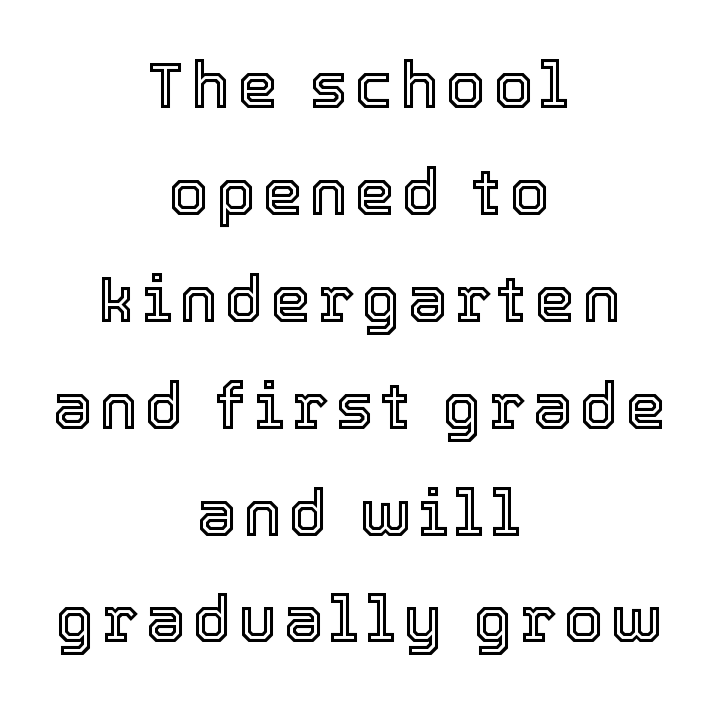
Italic? Not at all — the glyphs are vertical. Varying glyph widths throughout — classic text-font behaviour. The area under the type is left untouched. The compositor balanced each line on the midline. Normally led — the rows are evenly, conventionally spaced.
